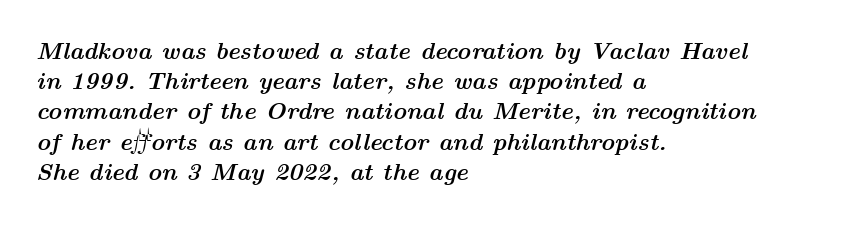
The image shows 24 px bold type, italic (leaning right); set left-aligned, normal line spacing (1.26x), normal letter spacing, not underlined.
